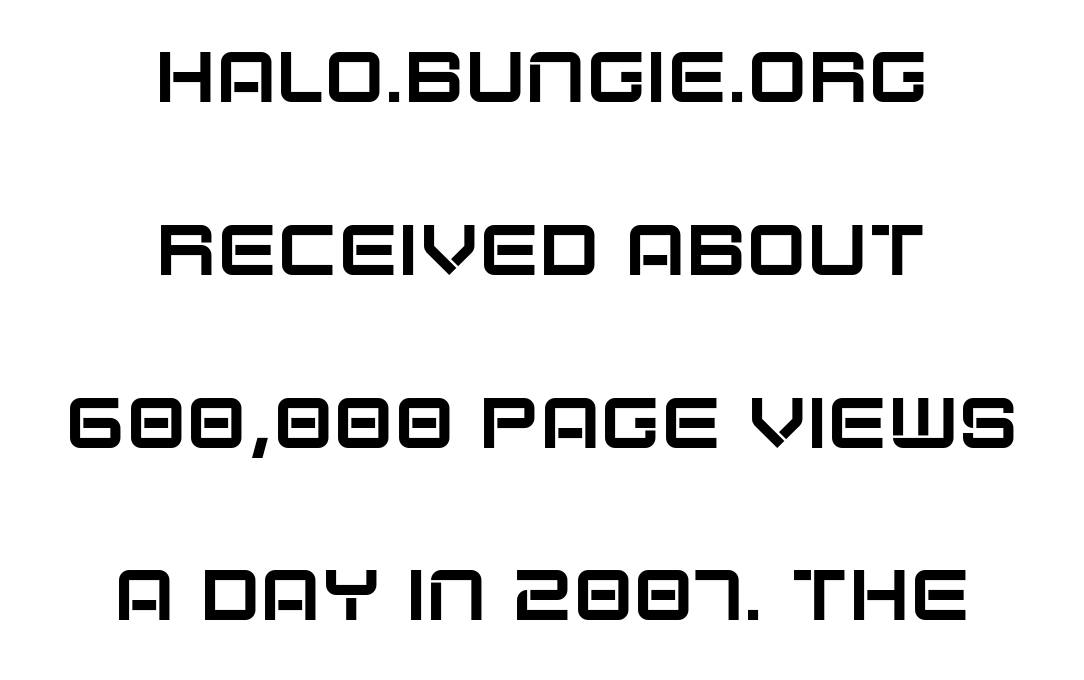
Q: Is the text italic (slanted)? A: No, it is upright.
Q: Is the typeface a serif or a sans-serif typeface? A: Sans-serif.
Q: Is the text underlined? A: No.
Q: How is the paragraph aligned? A: Centered.
Q: Is the spacing between letters normal or unusually wide? A: Normal.
Q: Is the spacing between lines tight, normal or loose? A: Loose.
Q: Width (condensed, normal, or wide)? A: Normal.
Q: Stroke contrast? A: Low.
Q: x-height? A: Large.
Q: Monospaced? A: No.
